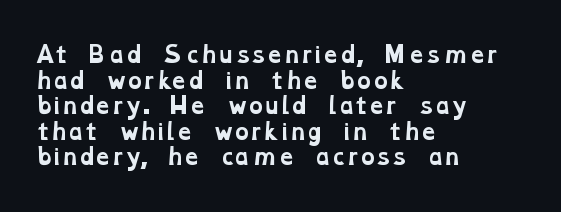
{"bold": "yes", "underline": "no", "align": "left", "line_spacing_ratio": 1.22, "letter_spacing": "normal", "letter_spacing_em": 0.0, "glyph_px": 21}
